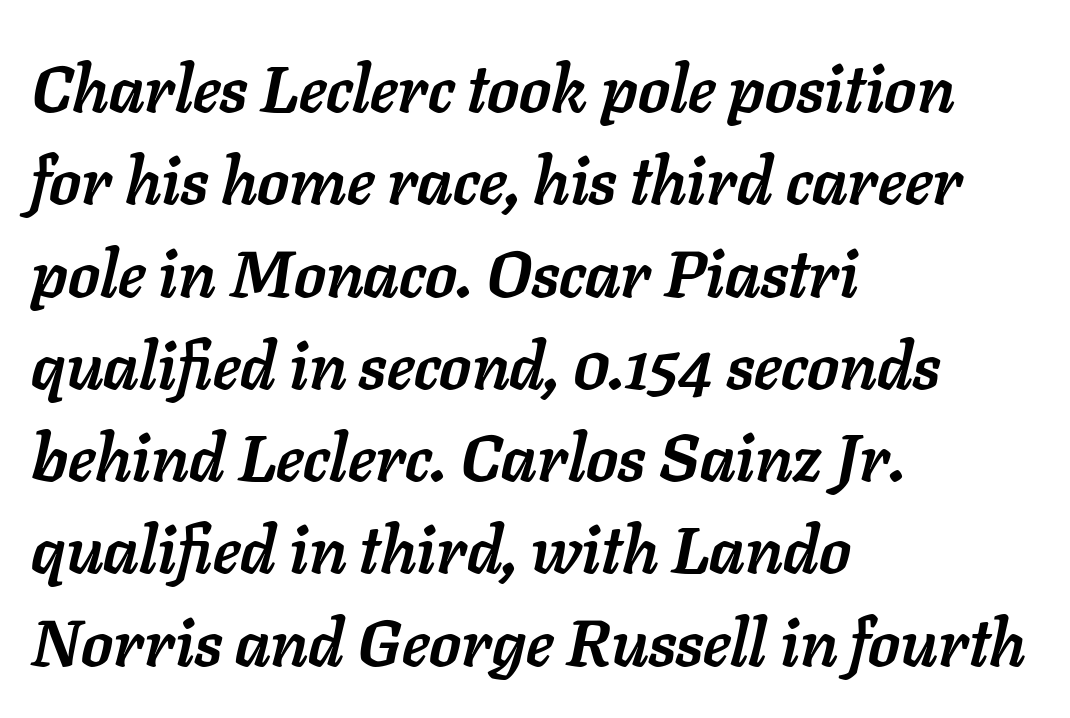
The image shows 65 px semibold type, italic (leaning right); set left-aligned, normal line spacing (1.42x), normal letter spacing, not underlined; low stroke contrast and a medium x-height.
